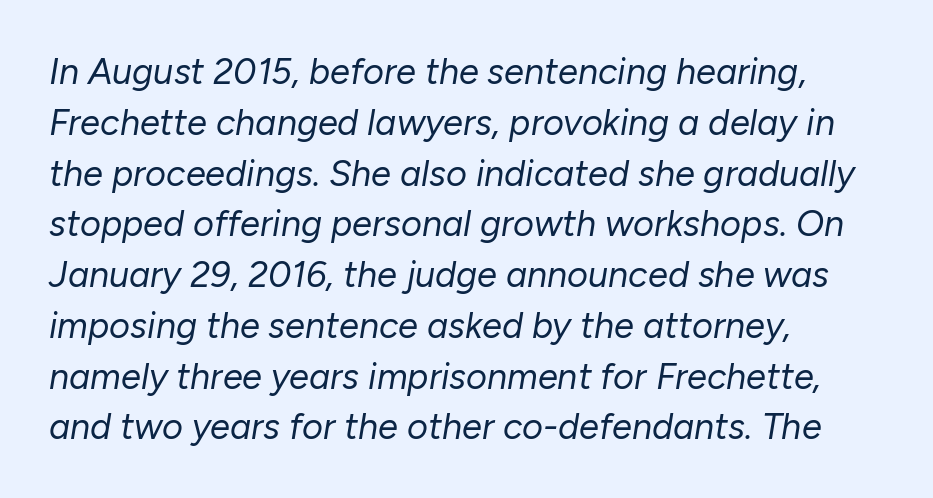
Honestly, the row spacing looks completely unremarkable. Emphasis-style slanted type is in use. Tracking here is standard; glyphs follow each other at the usual distance. Check under the words: just untouched page.
